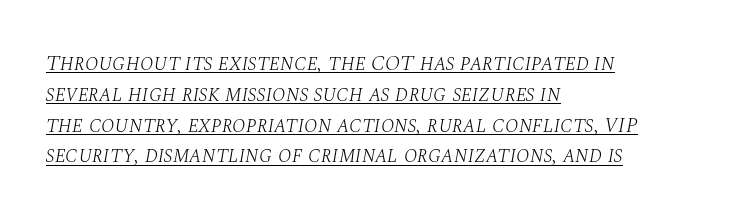
{"italic": "yes", "lean": "right", "slant_degrees": 10, "bold": "no", "underline": "yes", "align": "left", "line_spacing": "normal", "line_spacing_ratio": 1.4, "letter_spacing": "normal", "letter_spacing_em": 0.0, "glyph_px": 22}
